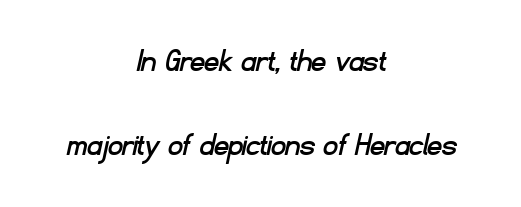
The image shows 35 px sans-serif type; set centered, loose line spacing (2.41x), normal letter spacing, not underlined; low stroke contrast and a small x-height.
